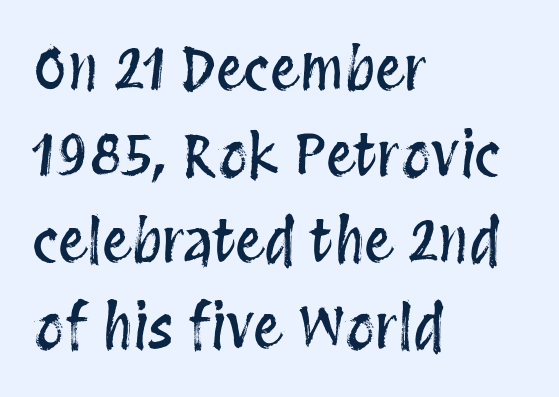
Q: Is the text italic (slanted)? A: No, it is upright.
Q: Is the text underlined? A: No.
Q: How is the paragraph aligned? A: Left-aligned.
Q: Is the spacing between letters normal or unusually wide? A: Normal.
Q: Is the spacing between lines tight, normal or loose? A: Normal.
Q: Width (condensed, normal, or wide)? A: Condensed.
Q: Stroke contrast? A: Medium.
Q: x-height? A: Large.
Q: Monospaced? A: No.
